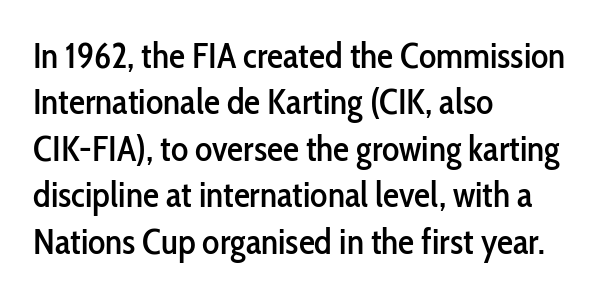
The image shows 36 px condensed sans-serif type, upright; set left-aligned, normal line spacing (1.29x), normal letter spacing, not underlined; low stroke contrast and a medium x-height.
